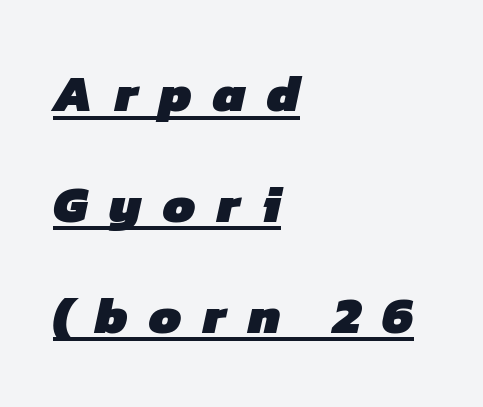
Looks like someone drew a line under every word here. Notice how the passage keeps a crisp vertical edge on the left only. The font is running at its bold setting. Whoever set this chose breathing room over compactness in the vertical rhythm. These lines have a slow, spaced-out rhythm from letter to letter.
